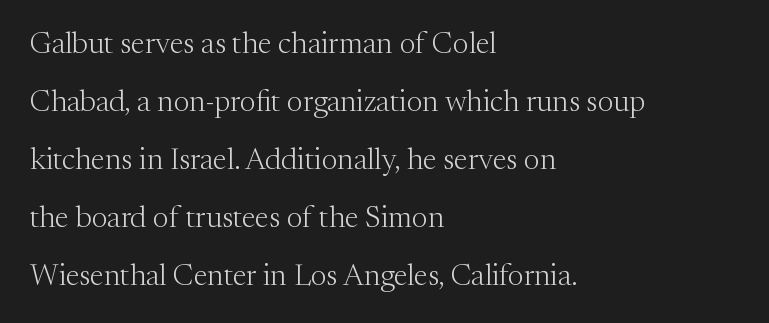
These lines are rendered in a variable-pitch font. Leading is clearly above the norm, producing a sparse column. Letter spacing: default. Lines of text with bare space underneath. Short and long lines alike share a common starting point at left. Classification — serif.
